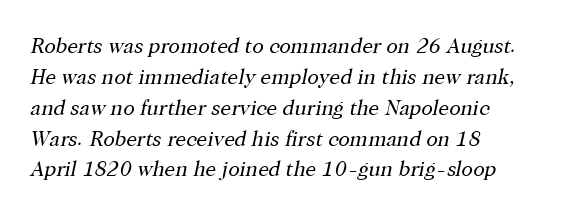
Short note: letters normally spaced. Anything drawn beneath the words? Only blank space. Italic? Definitely — the glyphs are oblique. Is there much room between lines? A standard amount, neither cramped nor airy. The strokes are not fattened; the text isn't bold.
